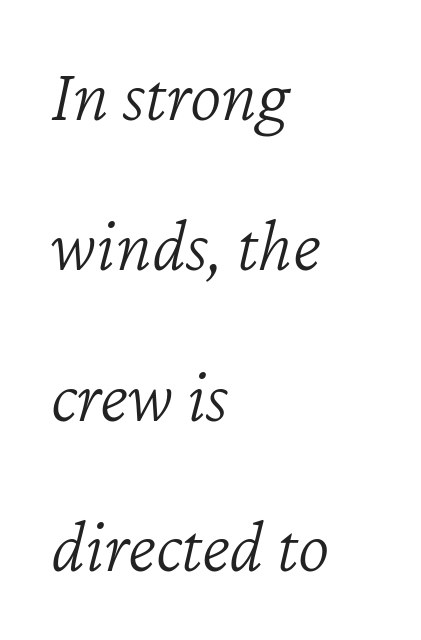
{"italic": "yes", "lean": "right", "slant_degrees": 12, "bold": "no", "weight": "light", "width": "normal", "stroke_contrast": "low", "x_height": "medium", "monospaced": "no", "underline": "no", "align": "left", "line_spacing": "loose", "line_spacing_ratio": 1.98, "letter_spacing": "normal", "letter_spacing_em": 0.0, "glyph_px": 76}
